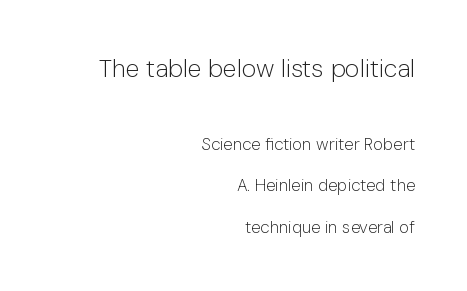
{"italic": "no", "bold": "no", "underline": "no", "align": "right", "line_spacing": "loose", "line_spacing_ratio": 2.44, "letter_spacing": "normal", "letter_spacing_em": 0.0, "larger_block": "first", "size_ratio": 1.47, "glyph_px": 25}
